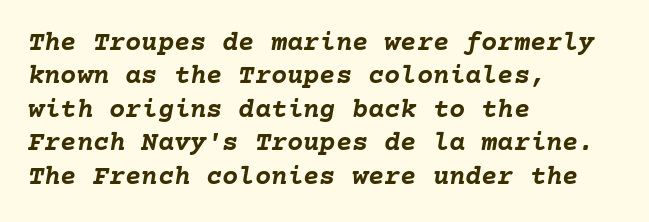
The image shows 27 px bold type, italic (leaning right); set left-aligned, line spacing 1.24x, normal letter spacing, not underlined.
